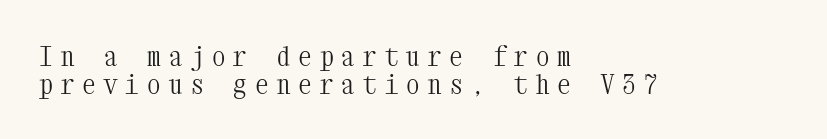
No heavy texture on the line: the type isn't bold. The paragraph has a hard left edge and a soft right edge. Descender tails drop into unmarked territory. Closely set lines give the paragraph a compact silhouette.
